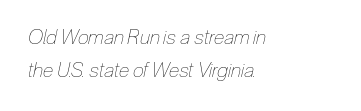
Q: Is the text bold? A: No.
Q: Is the text italic (slanted)? A: Yes, it leans right by about 12 degrees.
Q: Is the text underlined? A: No.
Q: How is the paragraph aligned? A: Left-aligned.
Q: Is the spacing between letters normal or unusually wide? A: Normal.
Q: Is the spacing between lines tight, normal or loose? A: Normal.
